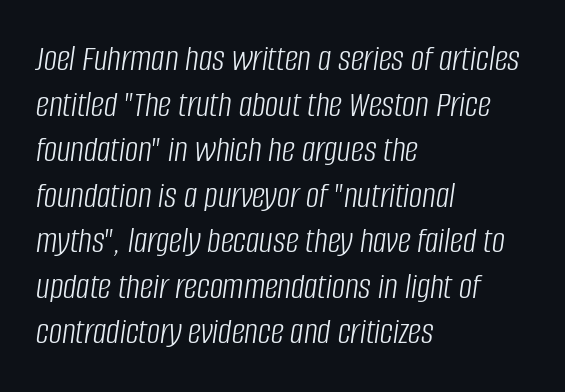
Q: Is the text bold? A: No.
Q: Is the text italic (slanted)? A: Yes, it leans right by about 8 degrees.
Q: Is the text underlined? A: No.
Q: How is the paragraph aligned? A: Left-aligned.
Q: Is the spacing between letters normal or unusually wide? A: Normal.
Q: Width (condensed, normal, or wide)? A: Condensed.
Q: Stroke contrast? A: Low.
Q: x-height? A: Large.
Q: Monospaced? A: No.
